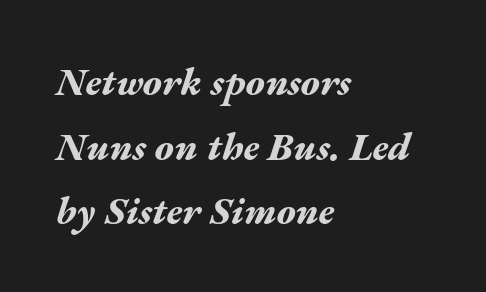
Q: Is the text bold? A: Yes.
Q: Is the text italic (slanted)? A: Yes, it leans right by about 17 degrees.
Q: Is the text underlined? A: No.
Q: How is the paragraph aligned? A: Left-aligned.
Q: Is the spacing between letters normal or unusually wide? A: Normal.
Q: Is the spacing between lines tight, normal or loose? A: Normal.
Q: Width (condensed, normal, or wide)? A: Wide.
Q: Stroke contrast? A: Medium.
Q: x-height? A: Medium.
Q: Monospaced? A: No.
